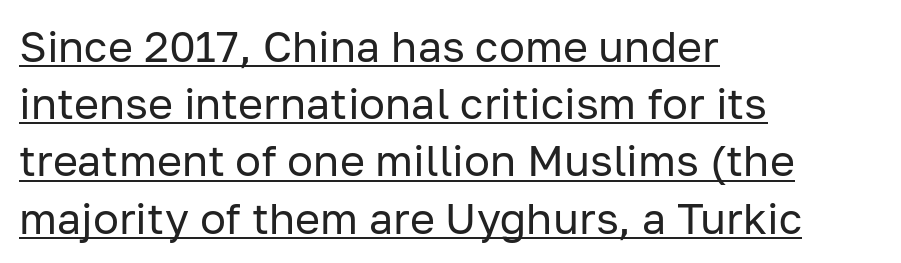
Q: Is the text bold? A: No.
Q: Is the text italic (slanted)? A: No, it is upright.
Q: Is the typeface a serif or a sans-serif typeface? A: Sans-serif.
Q: Is the text underlined? A: Yes.
Q: How is the paragraph aligned? A: Left-aligned.
Q: Is the spacing between letters normal or unusually wide? A: Normal.
Q: Is the spacing between lines tight, normal or loose? A: Normal.
Q: Width (condensed, normal, or wide)? A: Normal.
Q: Stroke contrast? A: Low.
Q: x-height? A: Medium.
Q: Monospaced? A: No.
